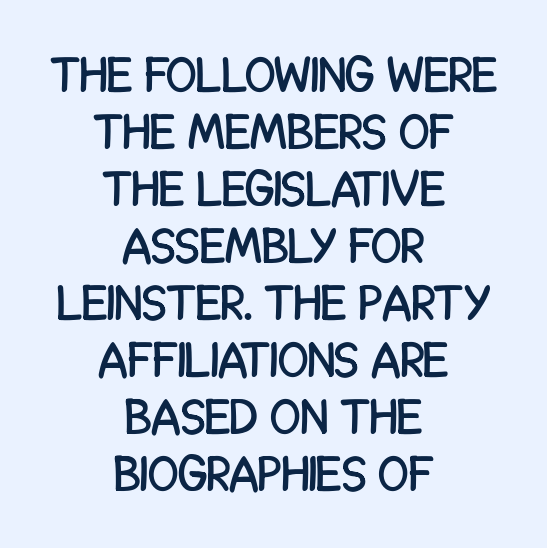
The image shows 50 px condensed sans-serif type, upright; set centered, tight line spacing (1.14x), normal letter spacing, not underlined; low stroke contrast and a large x-height.
